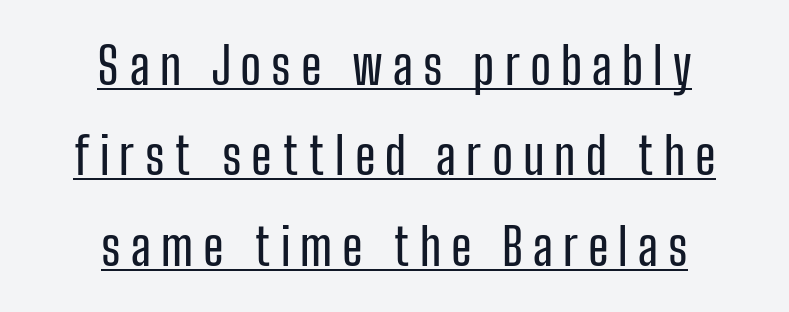
Q: Is the text italic (slanted)? A: No, it is upright.
Q: Is the typeface a serif or a sans-serif typeface? A: Sans-serif.
Q: Is the text underlined? A: Yes.
Q: How is the paragraph aligned? A: Centered.
Q: Is the spacing between letters normal or unusually wide? A: Unusually wide.
Q: Width (condensed, normal, or wide)? A: Condensed.
Q: Stroke contrast? A: Low.
Q: x-height? A: Medium.
Q: Monospaced? A: No.
